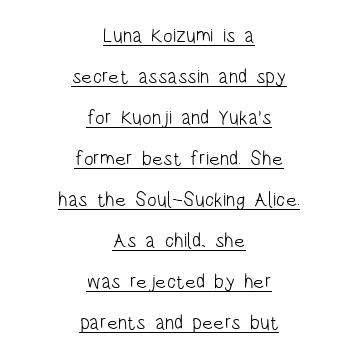
{"italic": "no", "bold": "no", "underline": "yes", "align": "center", "line_spacing": "loose", "line_spacing_ratio": 2.05, "letter_spacing": "normal", "letter_spacing_em": 0.0, "glyph_px": 20}
